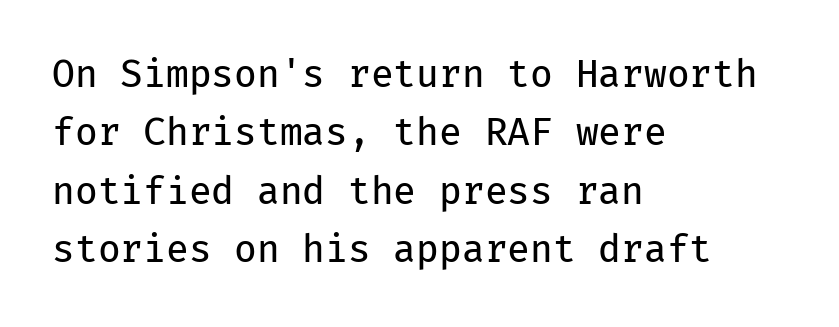
The image shows 37 px regular-weight sans-serif type, upright, monospaced; set left-aligned, normal line spacing (1.58x), normal letter spacing, not underlined; low stroke contrast and a medium x-height.
